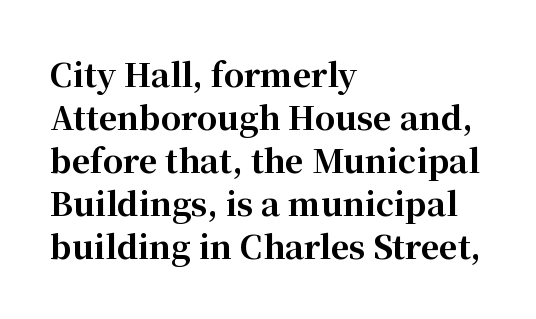
The image shows 32 px bold serif type, upright; set left-aligned, normal line spacing (1.34x), normal letter spacing, not underlined; high stroke contrast and a medium x-height.
